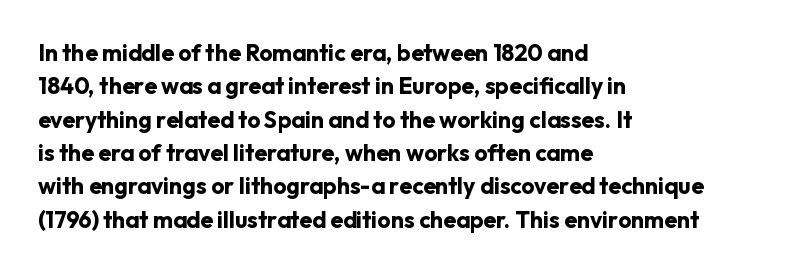
Every letter is thick-stroked: bold, no question. The space directly below the letters is spotless. How would I describe the line gaps? Plain and ordinary. A classic flush-left, rag-right setting is used for this passage. The specimen reads as upright at a glance.
